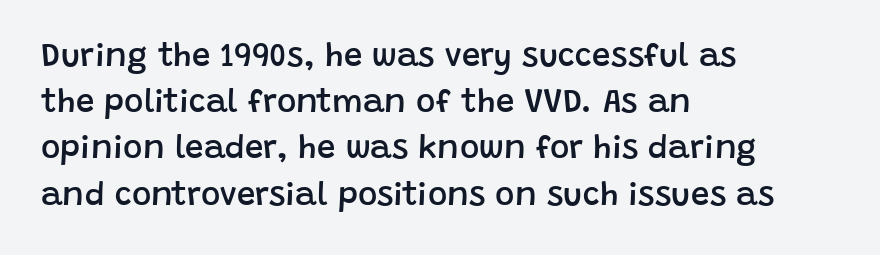
As a designer I'd log this as weight 600, semibold. Baseline-to-baseline distance is the conventional proportion of letter height. Nobody touched the tracking dial on this one. Spacing verdict: proportional, widths tailored to each character. The lettering holds an erect, upright posture throughout. This rendering uses left alignment, leaving the right contour irregular.
